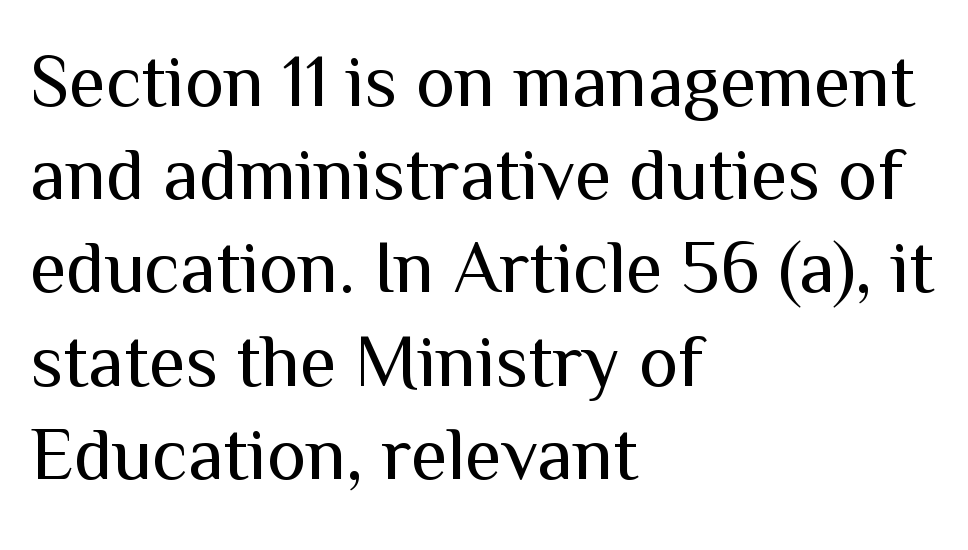
The gaps between neighbouring characters are ordinary and unremarkable. Serif or sans? Sans — the stroke terminals are bare. In terms of posture, this sample is upright. Unmarked baselines from the first word to the last. The rendering uses a moderate line-height, typical for paragraphs.
